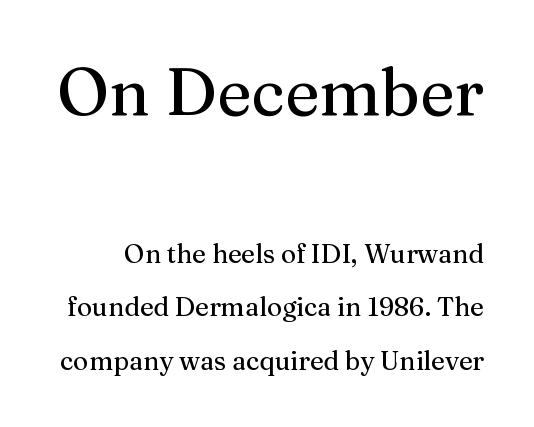
Do the letters lean? They stand straight. Words appear dense and cohesive because spacing is normal. The glyphs in this specimen are seriffed. Underline: absent. In terms of leading, this rendering errs on the spacious side.
